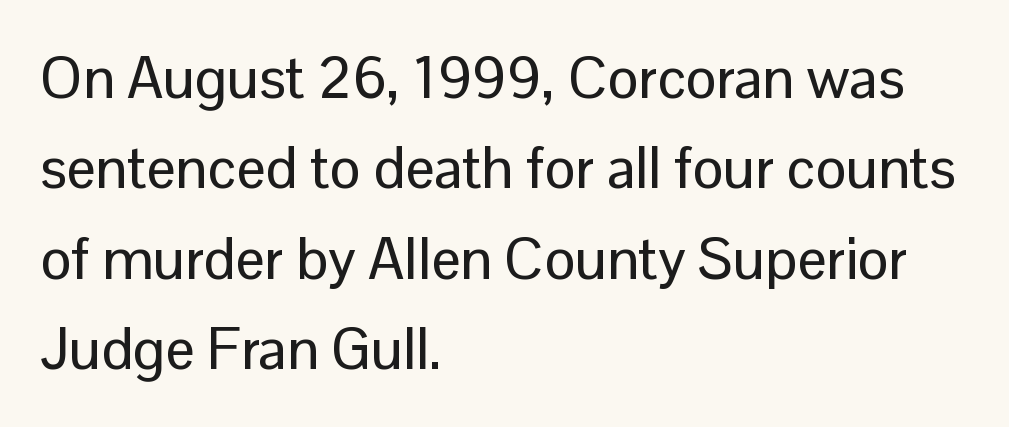
The image shows 58 px sans-serif type, upright; set left-aligned, normal line spacing (1.56x), normal letter spacing, not underlined; low stroke contrast and a medium x-height.
